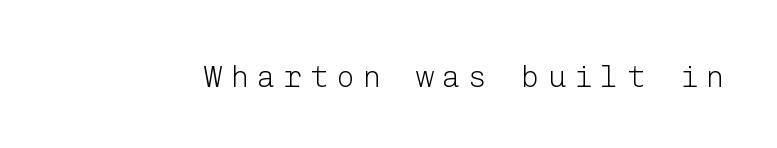
The glyphs in this specimen are sans serif. These lines were composed using upright roman letters. Between one letter and the next there's a generous, obvious gap. Stroke mass is kept to a normal reading level or below. The zone under the glyphs is completely vacant.
